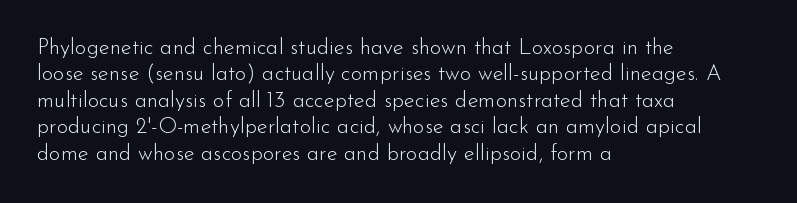
The image shows 22 px text type, upright; set left-aligned, line spacing 1.2x, normal letter spacing, not underlined.
